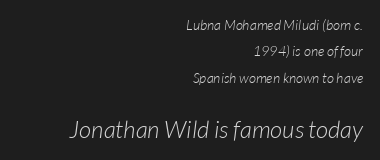
Q: Is the text bold? A: No.
Q: Is the text underlined? A: No.
Q: How is the paragraph aligned? A: Right-aligned.
Q: Is the spacing between letters normal or unusually wide? A: Normal.
Q: Which block of text is set in a larger size, the first (top) or the second (bottom)? A: The second (bottom) one.
